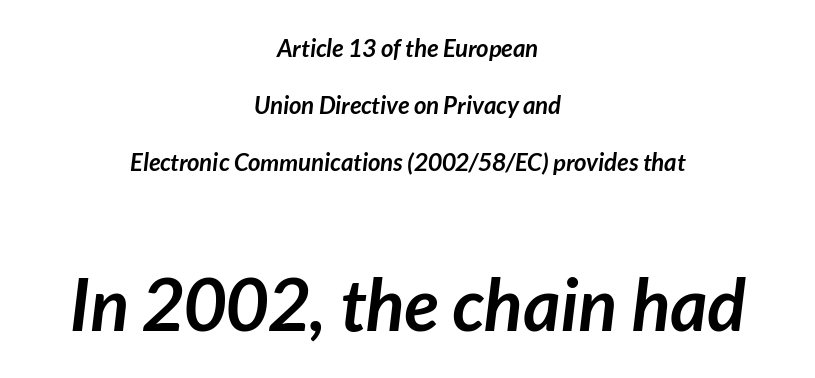
Q: Is the text bold? A: Yes.
Q: Is the typeface a serif or a sans-serif typeface? A: Sans-serif.
Q: Is the text underlined? A: No.
Q: How is the paragraph aligned? A: Centered.
Q: Is the spacing between letters normal or unusually wide? A: Normal.
Q: Is the spacing between lines tight, normal or loose? A: Loose.
Q: Which block of text is set in a larger size, the first (top) or the second (bottom)? A: The second (bottom) one.
Q: Width (condensed, normal, or wide)? A: Normal.
Q: Stroke contrast? A: Low.
Q: x-height? A: Medium.
Q: Monospaced? A: No.
